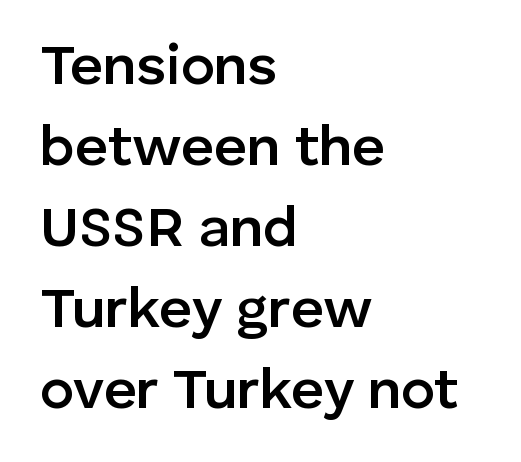
The image shows 57 px semibold sans-serif type, upright; set left-aligned, normal line spacing (1.42x), normal letter spacing, not underlined; low stroke contrast and a medium x-height.
